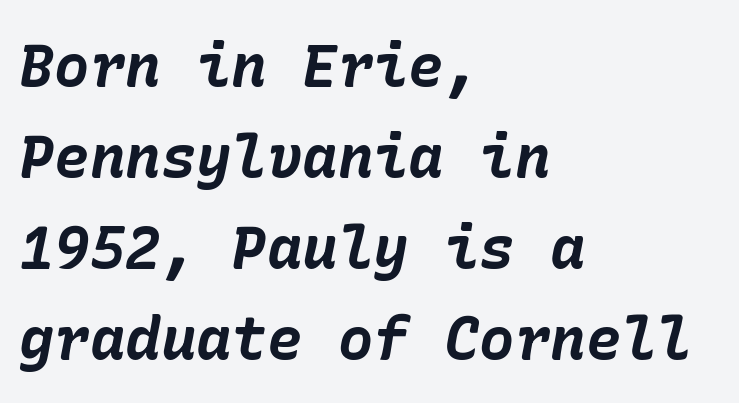
{"italic": "yes", "lean": "right", "slant_degrees": 10, "bold": "yes", "weight": "bold", "width": "normal", "stroke_contrast": "low", "x_height": "medium", "underline": "no", "align": "left", "line_spacing": "normal", "line_spacing_ratio": 1.54, "letter_spacing": "normal", "letter_spacing_em": 0.0, "glyph_px": 59}
